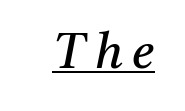
Q: Is the text bold? A: No.
Q: Is the text italic (slanted)? A: Yes, it leans right by about 11 degrees.
Q: Is the typeface a serif or a sans-serif typeface? A: Serif.
Q: Is the text underlined? A: Yes.
Q: Width (condensed, normal, or wide)? A: Normal.
Q: Stroke contrast? A: Medium.
Q: x-height? A: Medium.
Q: Monospaced? A: No.
